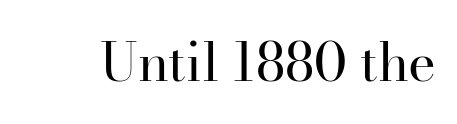
Q: Is the text bold? A: No.
Q: Is the text italic (slanted)? A: No, it is upright.
Q: Is the typeface a serif or a sans-serif typeface? A: Serif.
Q: Is the text underlined? A: No.
Q: Is the spacing between letters normal or unusually wide? A: Normal.
Q: Width (condensed, normal, or wide)? A: Normal.
Q: Stroke contrast? A: High.
Q: x-height? A: Small.
Q: Monospaced? A: No.
